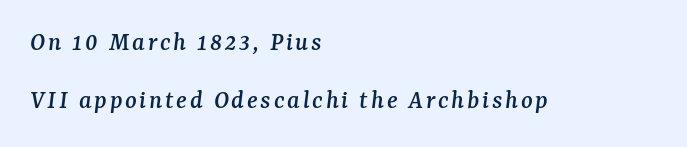
This is oblique type, the kind used for emphasis or titles. A great deal of white space separates one row of letters from the next. The rendering anchors every line to the left-hand side. The string is rendered with underlining switched off.
